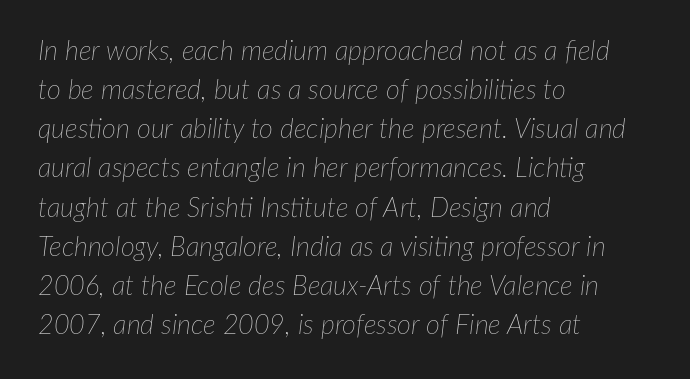
Q: Is the text bold? A: No.
Q: Is the text italic (slanted)? A: Yes, it leans right by about 7 degrees.
Q: Is the text underlined? A: No.
Q: How is the paragraph aligned? A: Left-aligned.
Q: Is the spacing between letters normal or unusually wide? A: Normal.
Q: Is the spacing between lines tight, normal or loose? A: Normal.
